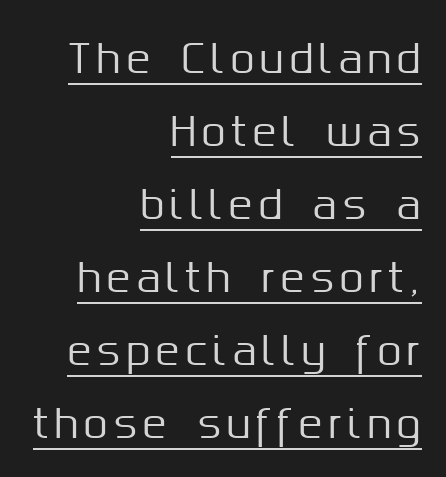
Is there an underline? Yes — a line sits under the letters. Note the varied advance widths — an 'i' is clearly narrower than an 'm'. Short and long lines alike share a common ending point at right. Observe the absence of serifs on each vertical stroke in this sample.
